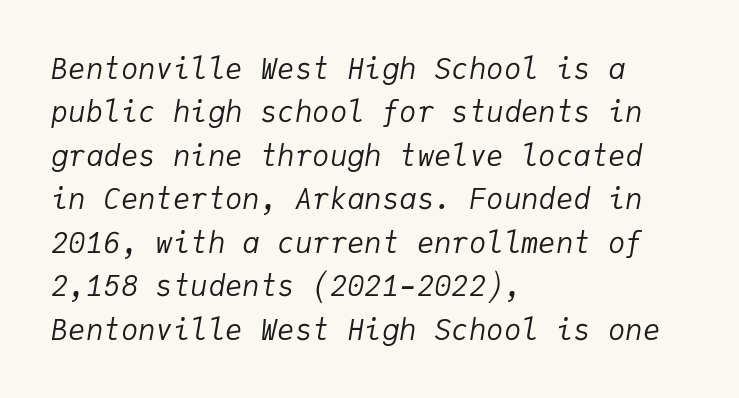
{"italic": "yes", "lean": "right", "slant_degrees": 9, "bold": "no", "weight": "regular", "width": "normal", "stroke_contrast": "low", "x_height": "medium", "monospaced": "yes", "underline": "no", "align": "left", "line_spacing": "normal", "line_spacing_ratio": 1.5, "letter_spacing": "normal", "letter_spacing_em": 0.0, "glyph_px": 29}
